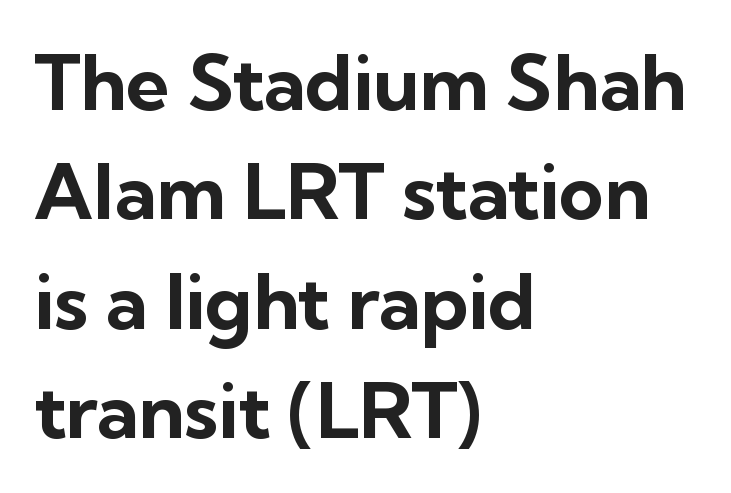
Q: Is the text bold? A: Yes.
Q: Is the text italic (slanted)? A: No, it is upright.
Q: Is the typeface a serif or a sans-serif typeface? A: Sans-serif.
Q: Is the text underlined? A: No.
Q: How is the paragraph aligned? A: Left-aligned.
Q: Is the spacing between letters normal or unusually wide? A: Normal.
Q: Is the spacing between lines tight, normal or loose? A: Normal.
Q: Width (condensed, normal, or wide)? A: Normal.
Q: Stroke contrast? A: Low.
Q: x-height? A: Medium.
Q: Monospaced? A: No.
